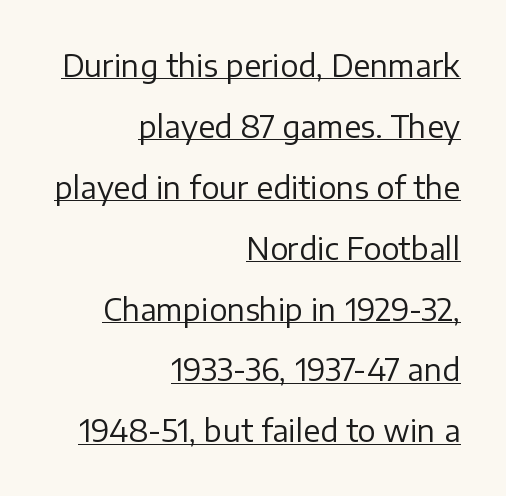
Q: Is the text bold? A: No.
Q: Is the text italic (slanted)? A: No, it is upright.
Q: Is the typeface a serif or a sans-serif typeface? A: Sans-serif.
Q: Is the text underlined? A: Yes.
Q: How is the paragraph aligned? A: Right-aligned.
Q: Is the spacing between letters normal or unusually wide? A: Normal.
Q: Is the spacing between lines tight, normal or loose? A: Loose.
Q: Width (condensed, normal, or wide)? A: Normal.
Q: Stroke contrast? A: Low.
Q: x-height? A: Medium.
Q: Monospaced? A: No.
